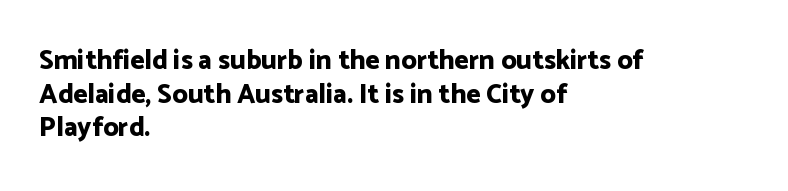
{"italic": "no", "bold": "yes", "underline": "no", "align": "left", "line_spacing": "normal", "line_spacing_ratio": 1.25, "letter_spacing": "normal", "letter_spacing_em": 0.0, "glyph_px": 27}
